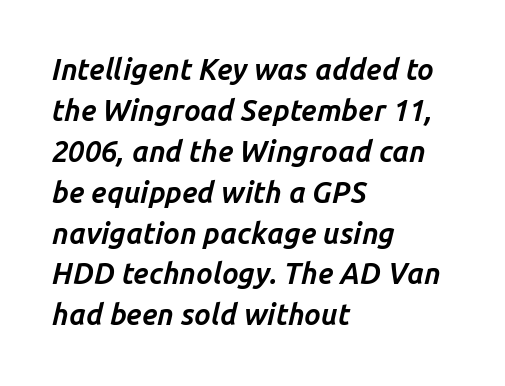
Q: Is the text bold? A: Yes.
Q: Is the text italic (slanted)? A: Yes, it leans right by about 14 degrees.
Q: Is the text underlined? A: No.
Q: How is the paragraph aligned? A: Left-aligned.
Q: Is the spacing between letters normal or unusually wide? A: Normal.
Q: Is the spacing between lines tight, normal or loose? A: Normal.
Q: Width (condensed, normal, or wide)? A: Normal.
Q: Stroke contrast? A: Low.
Q: x-height? A: Medium.
Q: Monospaced? A: No.
